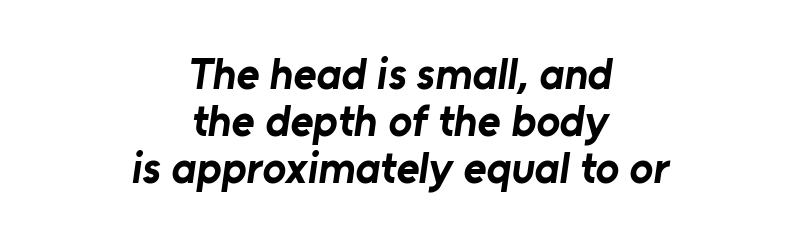
Q: Is the text bold? A: Yes.
Q: Is the typeface a serif or a sans-serif typeface? A: Sans-serif.
Q: Is the text underlined? A: No.
Q: How is the paragraph aligned? A: Centered.
Q: Is the spacing between letters normal or unusually wide? A: Normal.
Q: Is the spacing between lines tight, normal or loose? A: Tight.
Q: Width (condensed, normal, or wide)? A: Normal.
Q: Stroke contrast? A: Low.
Q: x-height? A: Medium.
Q: Monospaced? A: No.
